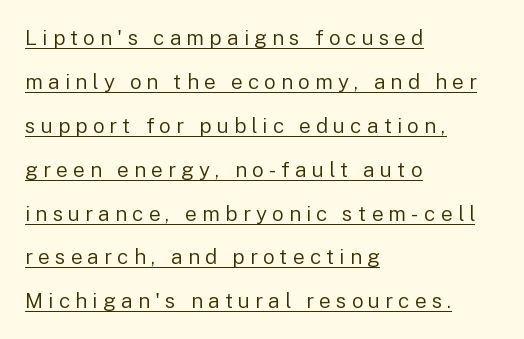
{"italic": "no", "bold": "no", "underline": "yes", "align": "left", "line_spacing": "loose", "line_spacing_ratio": 2.09, "letter_spacing": "wide", "letter_spacing_em": 0.24, "glyph_px": 21}
